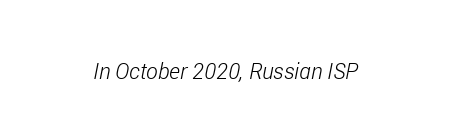
{"italic": "yes", "lean": "right", "slant_degrees": 11, "bold": "no", "underline": "no", "letter_spacing": "normal", "letter_spacing_em": 0.0, "glyph_px": 22}
